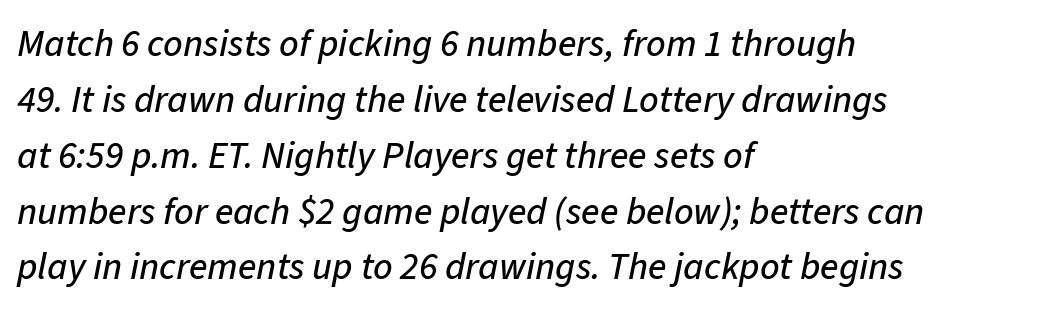
Q: Is the text italic (slanted)? A: Yes, it leans right by about 11 degrees.
Q: Is the text underlined? A: No.
Q: How is the paragraph aligned? A: Left-aligned.
Q: Is the spacing between letters normal or unusually wide? A: Normal.
Q: Is the spacing between lines tight, normal or loose? A: Normal.
Q: Width (condensed, normal, or wide)? A: Normal.
Q: Stroke contrast? A: Low.
Q: x-height? A: Medium.
Q: Monospaced? A: No.
